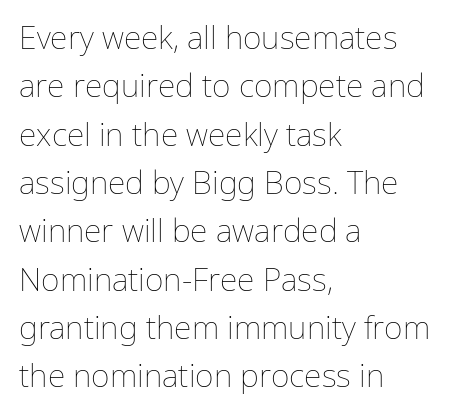
{"italic": "no", "bold": "no", "weight": "thin", "width": "normal", "stroke_contrast": "low", "x_height": "medium", "monospaced": "no", "underline": "no", "align": "left", "line_spacing": "normal", "line_spacing_ratio": 1.51, "letter_spacing": "normal", "letter_spacing_em": 0.0, "glyph_px": 32}
